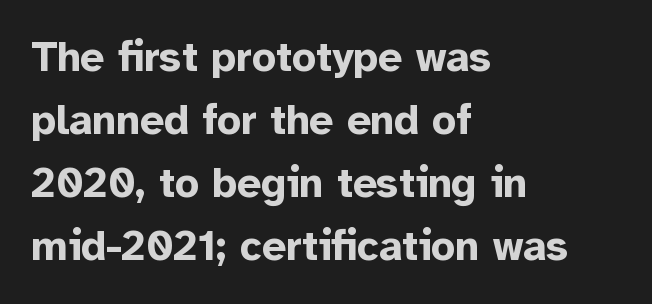
The font family rendered here belongs to the sans-serif group. Honestly, the row spacing looks completely unremarkable. The specimen reads as upright at a glance. Heavy, bold letterforms. A typesetter would call this zero additional tracking.
